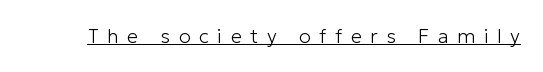
The image shows 20 px text type, upright; set unusually wide letter spacing (+0.43 em), underlined.
